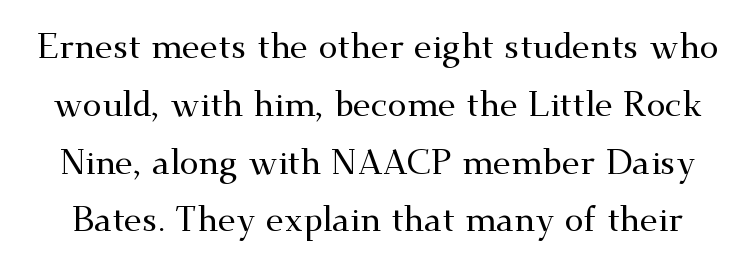
Serifs: yes, visible at the terminals of the letterforms. No word sits above an underline. The letters advance in unequal steps, a hallmark of proportional type. Is there much room between lines? A standard amount, neither cramped nor airy.
